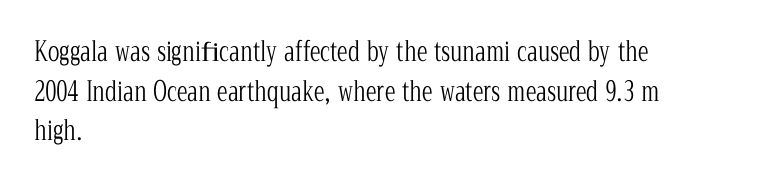
The image shows 27 px text type, upright; set left-aligned, normal line spacing (1.47x), normal letter spacing, not underlined.
